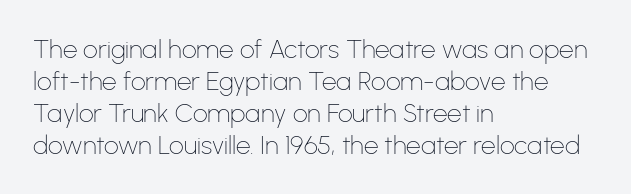
Q: Is the text bold? A: No.
Q: Is the text italic (slanted)? A: No, it is upright.
Q: Is the text underlined? A: No.
Q: How is the paragraph aligned? A: Left-aligned.
Q: Is the spacing between letters normal or unusually wide? A: Normal.
